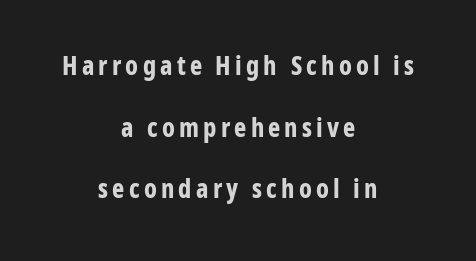
Q: Is the text bold? A: Yes.
Q: Is the text italic (slanted)? A: No, it is upright.
Q: Is the text underlined? A: No.
Q: How is the paragraph aligned? A: Centered.
Q: Is the spacing between lines tight, normal or loose? A: Loose.
